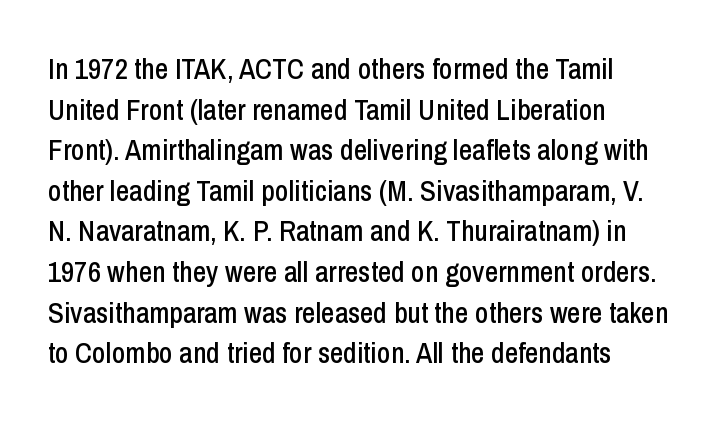
Q: Is the text italic (slanted)? A: No, it is upright.
Q: Is the typeface a serif or a sans-serif typeface? A: Sans-serif.
Q: Is the text underlined? A: No.
Q: How is the paragraph aligned? A: Left-aligned.
Q: Is the spacing between letters normal or unusually wide? A: Normal.
Q: Is the spacing between lines tight, normal or loose? A: Normal.
Q: Width (condensed, normal, or wide)? A: Condensed.
Q: Stroke contrast? A: Low.
Q: x-height? A: Medium.
Q: Monospaced? A: No.
